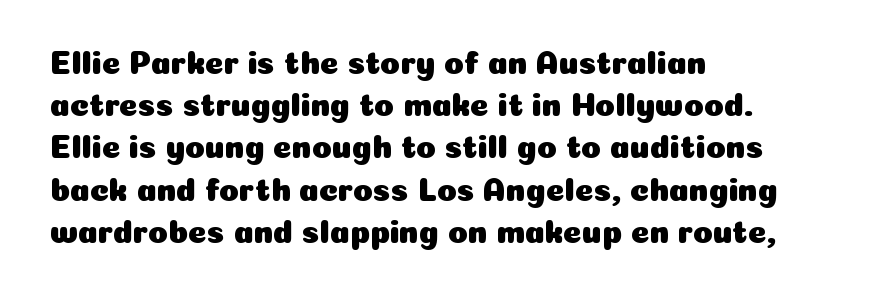
Each line starts at the same left margin while the right side varies. Ascenders rise straight up at ninety degrees. Each word holds together tightly as a unit, with standard inter-letter gaps. Quick note: interline space is typical.
